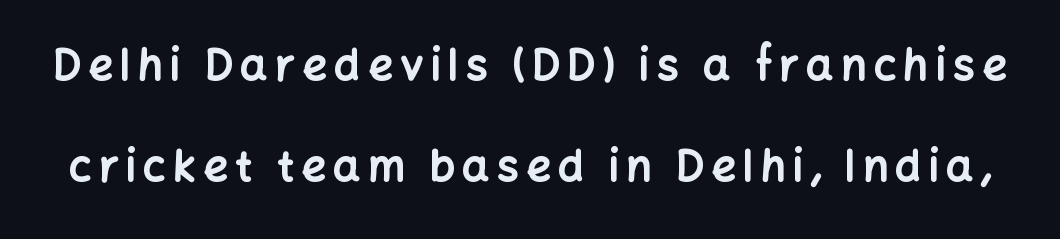
{"serif": "no", "italic": "no", "bold": "yes", "weight": "bold", "width": "normal", "stroke_contrast": "low", "x_height": "medium", "monospaced": "no", "underline": "no", "line_spacing": "loose", "line_spacing_ratio": 2.36, "glyph_px": 43}
